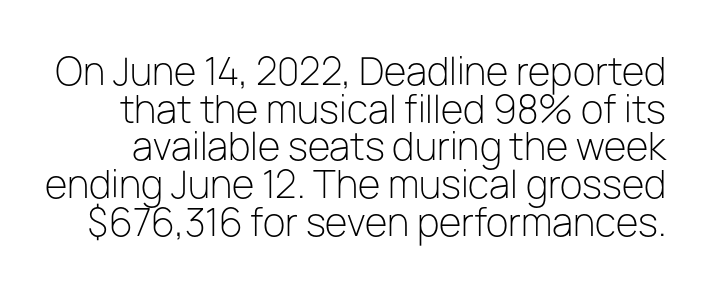
The image shows 37 px light sans-serif type, upright; set tight line spacing (1.02x), normal letter spacing, not underlined; low stroke contrast and a medium x-height.
